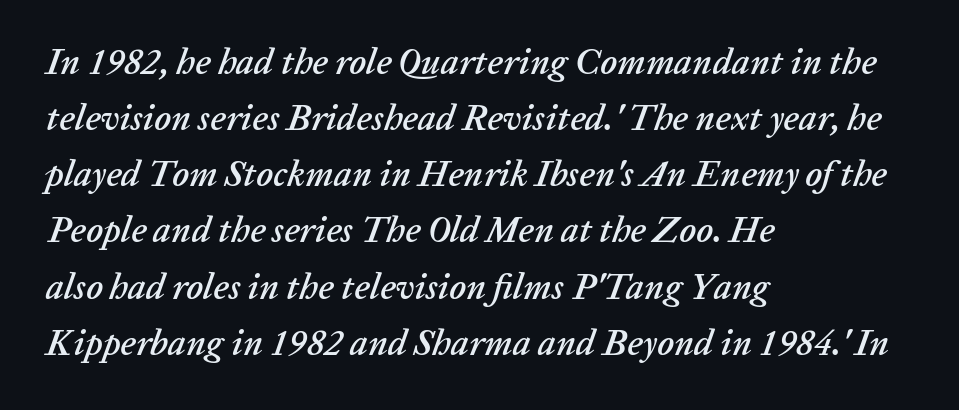
The image shows 36 px text type, italic (leaning right); set left-aligned, normal line spacing (1.56x), normal letter spacing, not underlined; low stroke contrast and a medium x-height.
